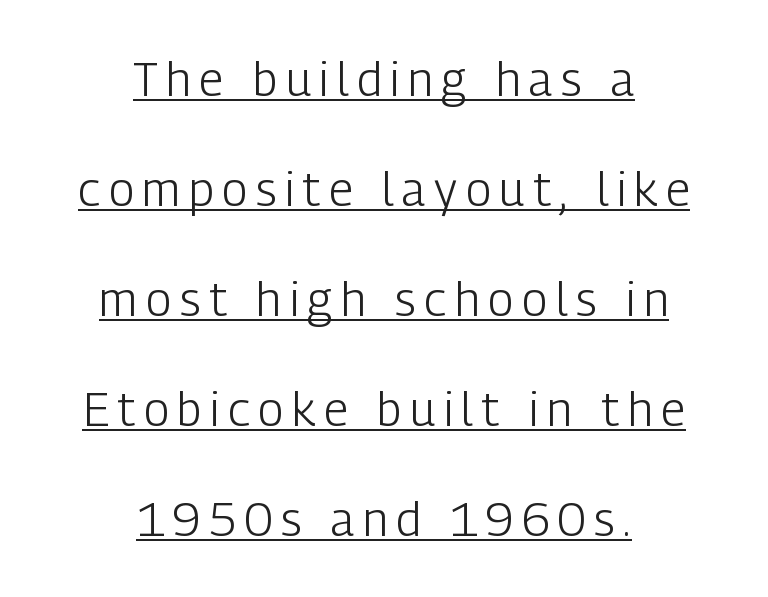
The image shows 47 px light, condensed sans-serif type, upright; set centered, loose line spacing (2.34x), underlined; low stroke contrast and a medium x-height.
